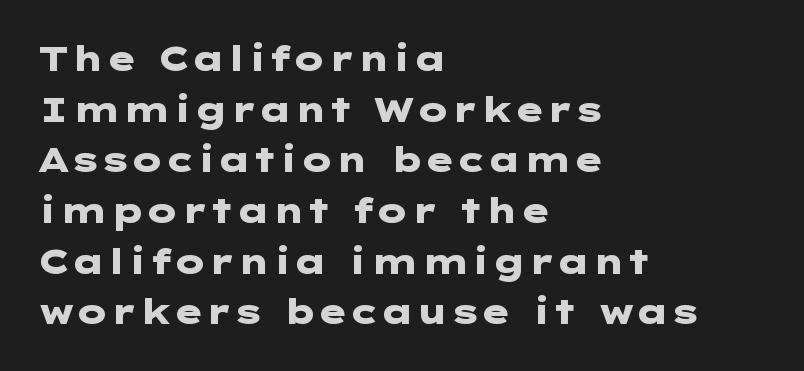
The image shows 34 px heavy, wide sans-serif type, upright; set left-aligned, normal line spacing (1.49x), normal letter spacing, not underlined; low stroke contrast and a medium x-height.
